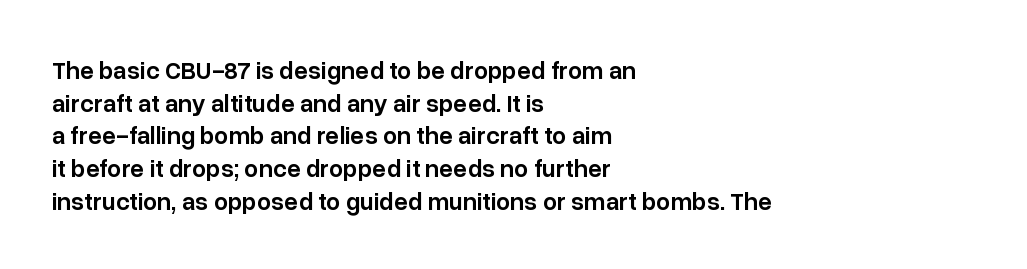
{"italic": "no", "bold": "semi", "underline": "no", "align": "left", "line_spacing": "normal", "line_spacing_ratio": 1.31, "letter_spacing": "normal", "letter_spacing_em": 0.0, "glyph_px": 25}
